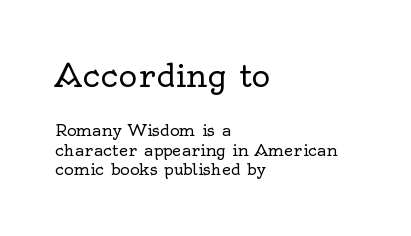
{"serif": "yes", "italic": "no", "bold": "no", "weight": "regular", "width": "normal", "x_height": "small", "monospaced": "no", "underline": "no", "align": "left", "line_spacing_ratio": 1.23, "letter_spacing": "normal", "letter_spacing_em": 0.0, "larger_block": "first", "size_ratio": 2.0, "glyph_px": 32}
